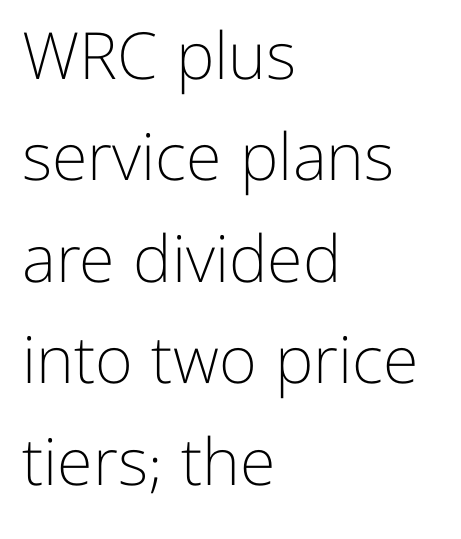
The image shows 65 px light sans-serif type, upright; set left-aligned, normal line spacing (1.56x), normal letter spacing, not underlined; low stroke contrast and a medium x-height.
